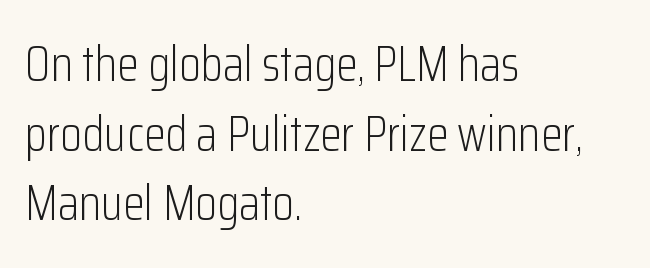
{"serif": "no", "italic": "no", "bold": "no", "weight": "light", "width": "condensed", "stroke_contrast": "low", "x_height": "medium", "monospaced": "no", "underline": "no", "align": "left", "line_spacing": "normal", "line_spacing_ratio": 1.42, "letter_spacing": "normal", "letter_spacing_em": 0.0, "glyph_px": 49}
